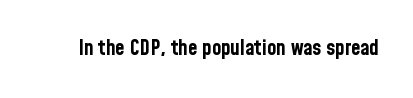
Q: Is the text bold? A: Yes.
Q: Is the text italic (slanted)? A: No, it is upright.
Q: Is the text underlined? A: No.
Q: Is the spacing between letters normal or unusually wide? A: Normal.
